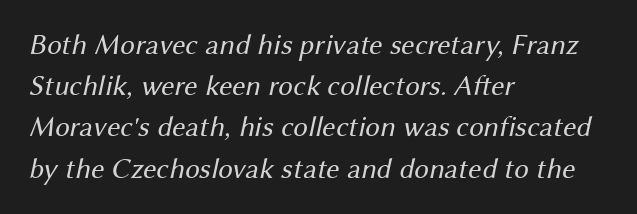
Q: Is the text bold? A: No.
Q: Is the typeface a serif or a sans-serif typeface? A: Sans-serif.
Q: Is the text underlined? A: No.
Q: How is the paragraph aligned? A: Left-aligned.
Q: Is the spacing between letters normal or unusually wide? A: Normal.
Q: Is the spacing between lines tight, normal or loose? A: Normal.
Q: Width (condensed, normal, or wide)? A: Normal.
Q: Stroke contrast? A: Medium.
Q: x-height? A: Medium.
Q: Monospaced? A: No.
